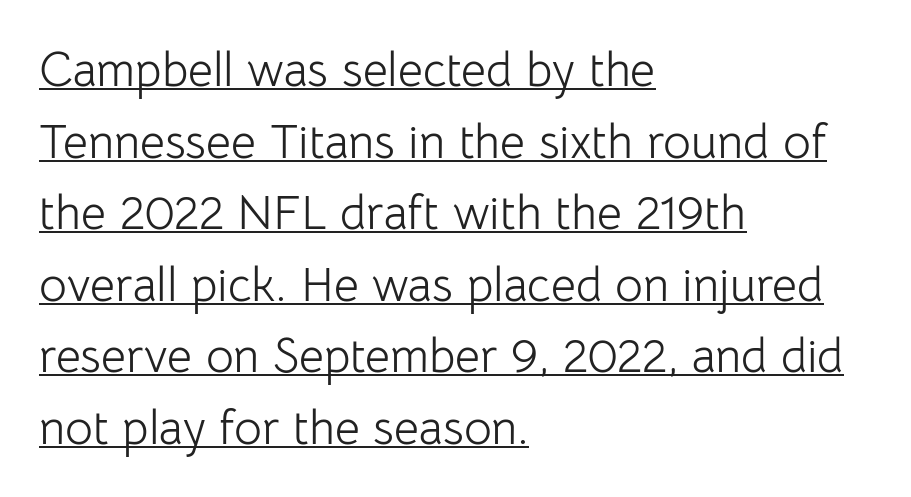
{"serif": "no", "italic": "no", "bold": "no", "weight": "light", "width": "normal", "stroke_contrast": "low", "x_height": "medium", "monospaced": "no", "underline": "yes", "align": "left", "line_spacing": "normal", "line_spacing_ratio": 1.49, "letter_spacing": "normal", "letter_spacing_em": 0.0, "glyph_px": 48}
